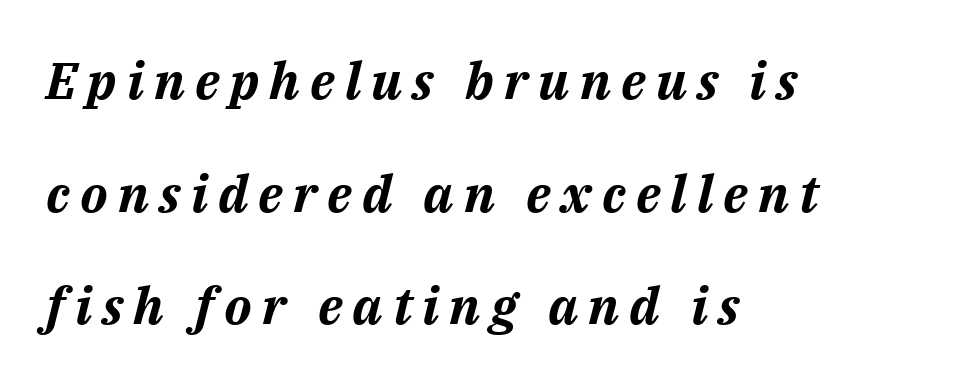
{"italic": "yes", "lean": "right", "slant_degrees": 14, "bold": "yes", "weight": "bold", "width": "normal", "stroke_contrast": "medium", "x_height": "medium", "monospaced": "no", "underline": "no", "align": "left", "line_spacing": "loose", "line_spacing_ratio": 2.21, "letter_spacing": "wide", "letter_spacing_em": 0.2, "glyph_px": 51}
